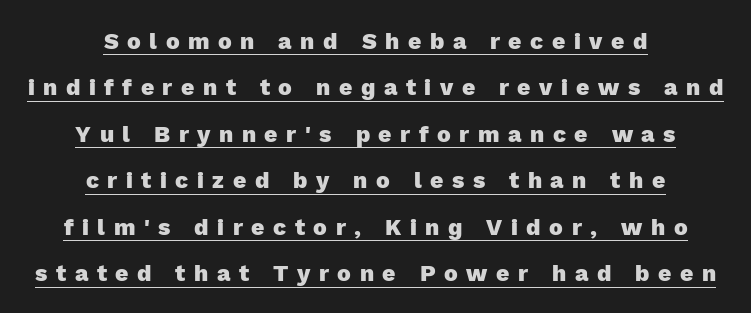
The image shows 23 px bold type, upright; set centered, loose line spacing (2.02x), unusually wide letter spacing (+0.37 em), underlined.
